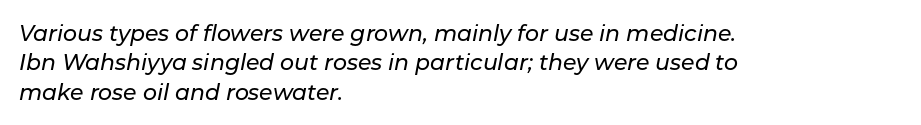
Horizontally, the lines are justified to the leading edge only. Beneath every word, the page is bare. Characters follow at the spacing the type designer built in. Leading matches the norm, producing a regular column. The typography opts for an oblique posture over an upright one.
